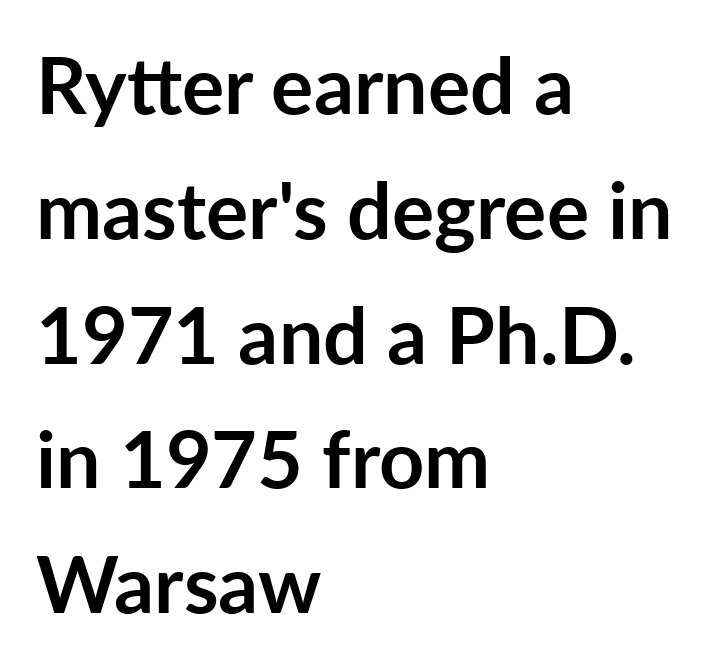
Q: Is the text bold? A: Yes.
Q: Is the text italic (slanted)? A: No, it is upright.
Q: Is the typeface a serif or a sans-serif typeface? A: Sans-serif.
Q: Is the text underlined? A: No.
Q: How is the paragraph aligned? A: Left-aligned.
Q: Is the spacing between letters normal or unusually wide? A: Normal.
Q: Is the spacing between lines tight, normal or loose? A: Normal.
Q: Width (condensed, normal, or wide)? A: Normal.
Q: Stroke contrast? A: Low.
Q: x-height? A: Medium.
Q: Monospaced? A: No.
